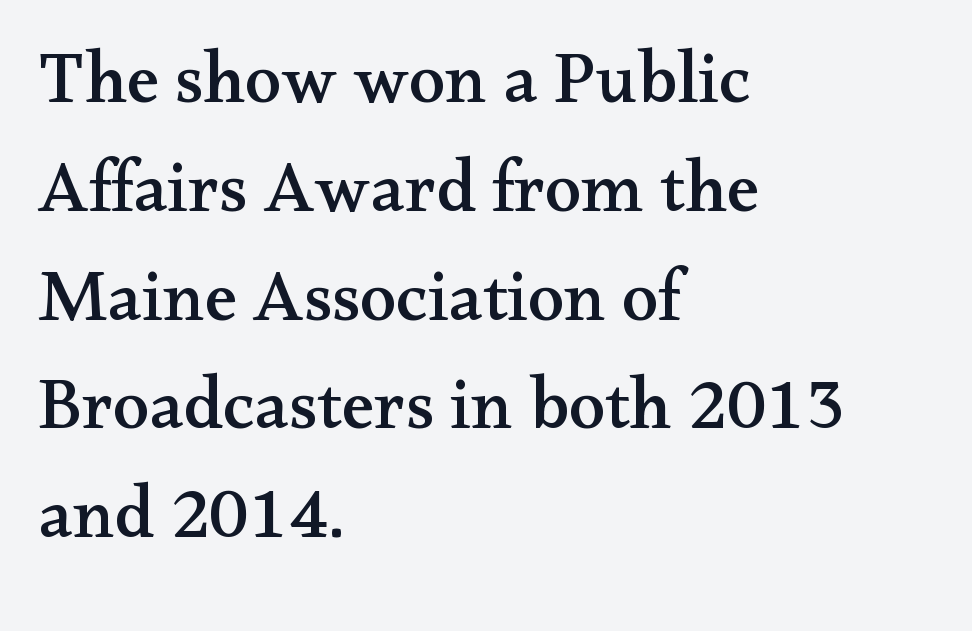
Students, note that the glyphs here touch the page at normal intervals. Leftover space on each line is placed entirely after the last word. The rendering uses natural spacing where letterforms have individual widths. The characters display serif detailing at their extremities. Evenly set lines give the paragraph a standard silhouette. Vertical strokes here are truly vertical.
